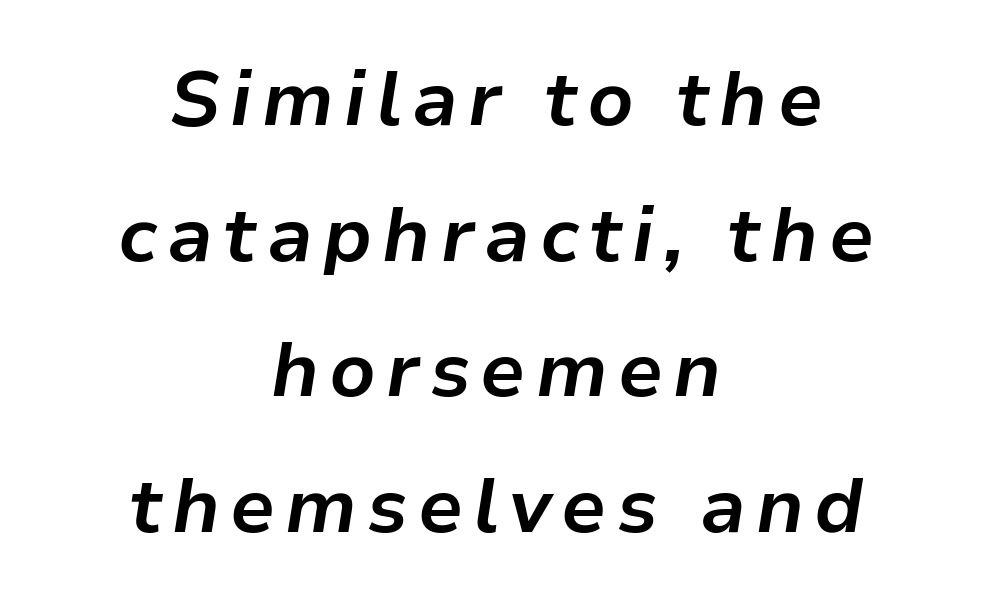
Q: Is the text bold? A: Yes.
Q: Is the text italic (slanted)? A: Yes, it leans right by about 9 degrees.
Q: Is the text underlined? A: No.
Q: How is the paragraph aligned? A: Centered.
Q: Width (condensed, normal, or wide)? A: Normal.
Q: Stroke contrast? A: Low.
Q: x-height? A: Medium.
Q: Monospaced? A: No.
